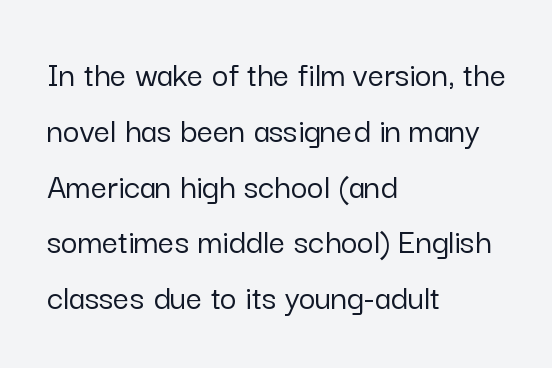
The image shows 36 px sans-serif type, upright; set left-aligned, normal line spacing (1.55x), normal letter spacing, not underlined; low stroke contrast and a medium x-height.
